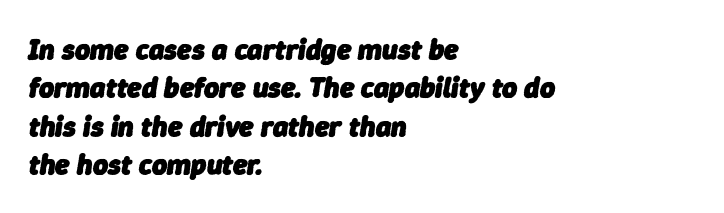
The passage shown is emphatically bold. Any mark beneath the type? The region is blank. This sample has the flowing, uneven cadence of proportional lettering. The letters are slanted; this is an italic face. One-word summary of the alignment: left.
